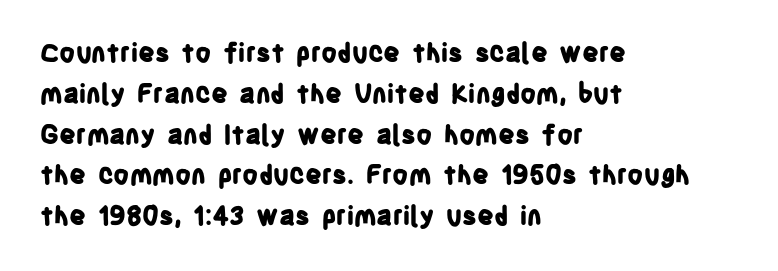
The image shows 26 px bold type, upright; set left-aligned, normal line spacing (1.57x), normal letter spacing, not underlined.
